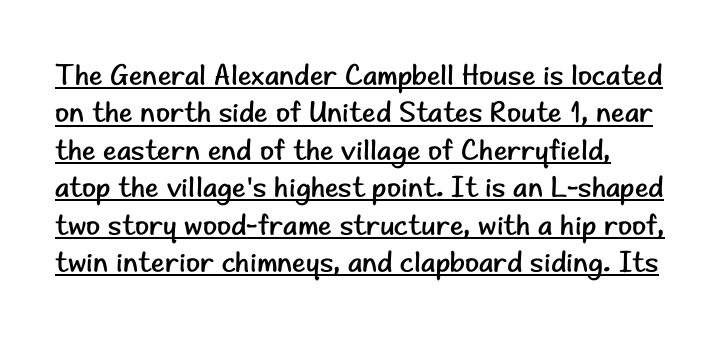
The face looks like a standard text weight, possibly lighter. Is there any slant? The stems are plumb. Alignment: flush left. Each new line begins a customary step beneath the previous one. What kind of face is this? One without serifs — a sans. Quick note: underline on.
